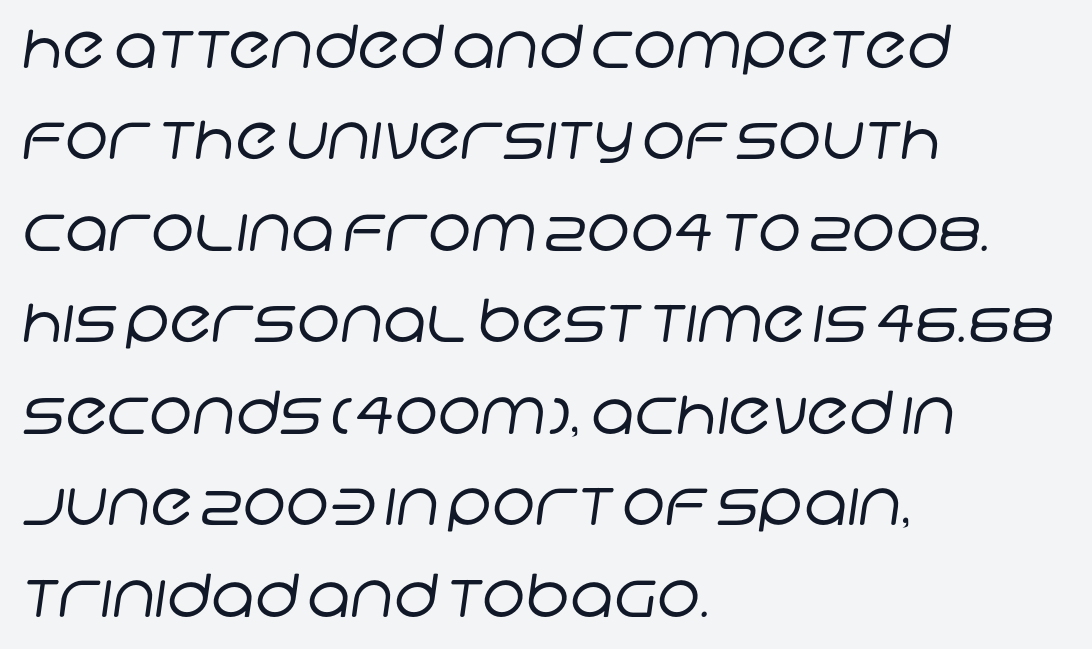
Q: Is the text bold? A: No.
Q: Is the typeface a serif or a sans-serif typeface? A: Sans-serif.
Q: Is the text underlined? A: No.
Q: How is the paragraph aligned? A: Left-aligned.
Q: Is the spacing between letters normal or unusually wide? A: Normal.
Q: Is the spacing between lines tight, normal or loose? A: Normal.
Q: Width (condensed, normal, or wide)? A: Normal.
Q: Stroke contrast? A: Low.
Q: x-height? A: Large.
Q: Monospaced? A: No.
